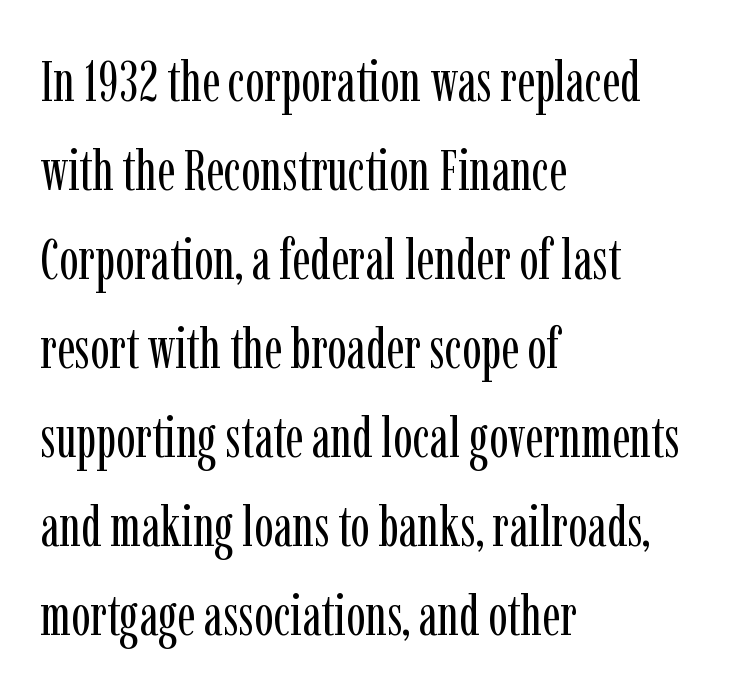
{"serif": "yes", "italic": "no", "bold": "no", "weight": "regular", "width": "condensed", "stroke_contrast": "low", "x_height": "medium", "monospaced": "no", "underline": "no", "align": "left", "line_spacing": "normal", "line_spacing_ratio": 1.56, "letter_spacing": "normal", "letter_spacing_em": 0.0, "glyph_px": 57}
